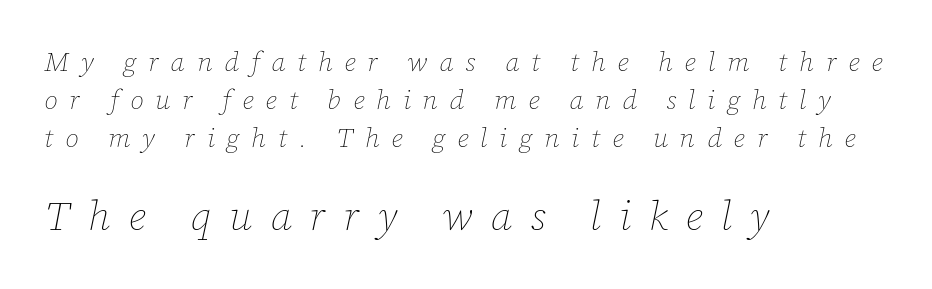
{"italic": "yes", "lean": "right", "slant_degrees": 12, "bold": "no", "weight": "thin", "width": "normal", "stroke_contrast": "low", "x_height": "medium", "monospaced": "no", "underline": "no", "align": "left", "line_spacing": "normal", "line_spacing_ratio": 1.4, "letter_spacing": "wide", "letter_spacing_em": 0.44, "larger_block": "second", "size_ratio": 1.52, "glyph_px": 41}
